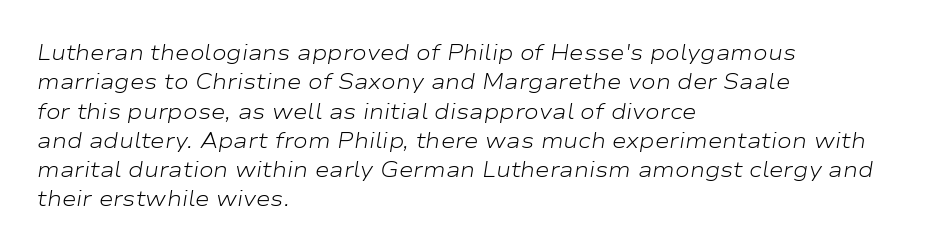
{"italic": "yes", "lean": "right", "slant_degrees": 9, "bold": "no", "underline": "no", "align": "left", "line_spacing": "normal", "line_spacing_ratio": 1.33, "letter_spacing": "normal", "letter_spacing_em": 0.0, "glyph_px": 22}
